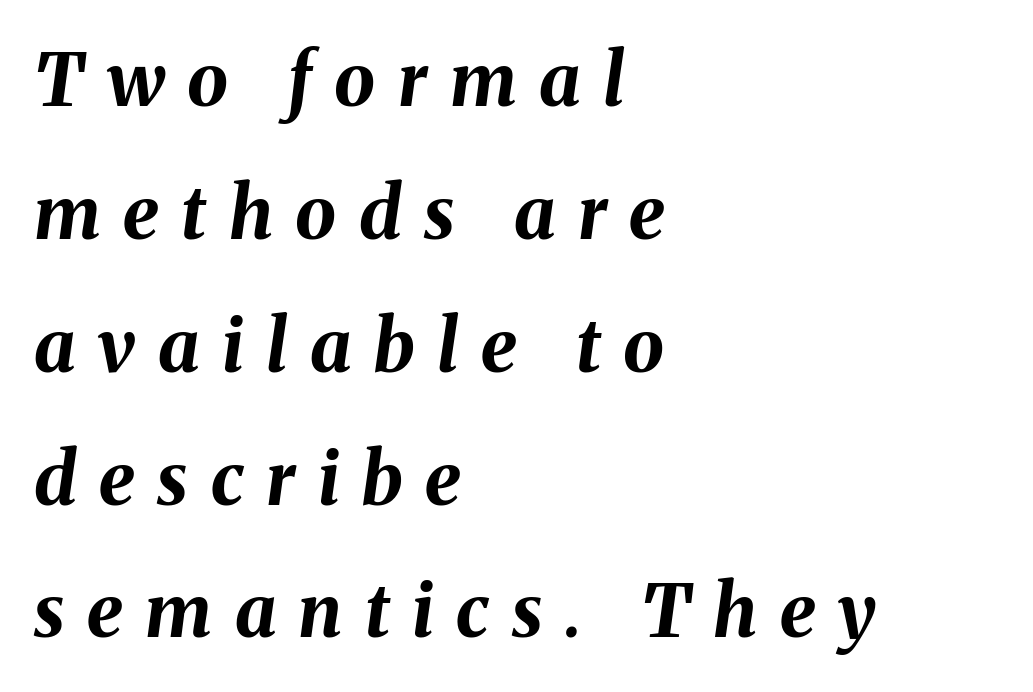
{"italic": "yes", "lean": "right", "slant_degrees": 8, "bold": "yes", "weight": "bold", "width": "normal", "stroke_contrast": "medium", "x_height": "medium", "monospaced": "no", "underline": "no", "align": "left", "line_spacing_ratio": 1.82, "letter_spacing": "wide", "letter_spacing_em": 0.31, "glyph_px": 73}
